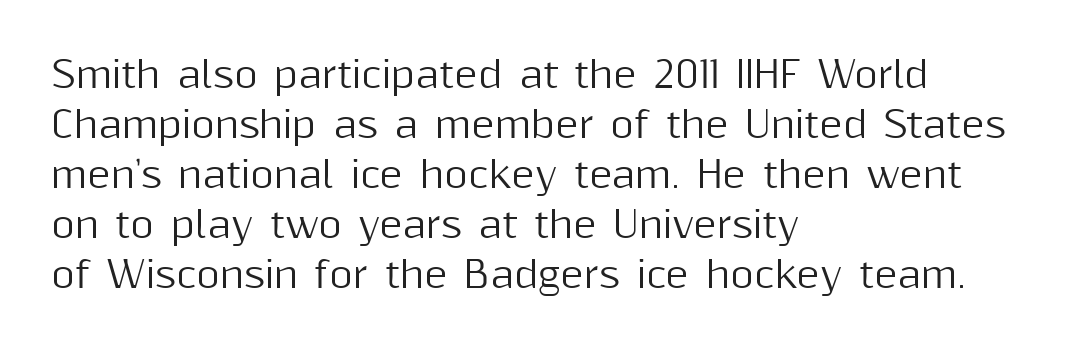
The image shows 36 px sans-serif type, upright; set left-aligned, normal line spacing (1.39x), normal letter spacing, not underlined; medium stroke contrast and a medium x-height.
